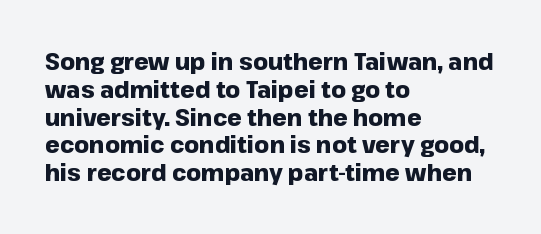
Q: Is the text bold? A: Yes.
Q: Is the text italic (slanted)? A: No, it is upright.
Q: Is the text underlined? A: No.
Q: How is the paragraph aligned? A: Left-aligned.
Q: Is the spacing between letters normal or unusually wide? A: Normal.
